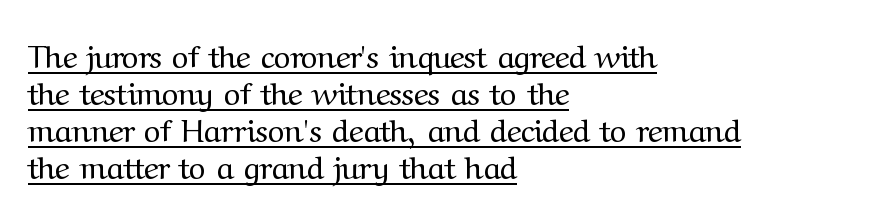
{"serif": "yes", "italic": "no", "bold": "no", "weight": "regular", "width": "normal", "stroke_contrast": "medium", "x_height": "medium", "monospaced": "no", "underline": "yes", "align": "left", "line_spacing_ratio": 1.16, "letter_spacing": "normal", "letter_spacing_em": 0.0, "glyph_px": 32}
